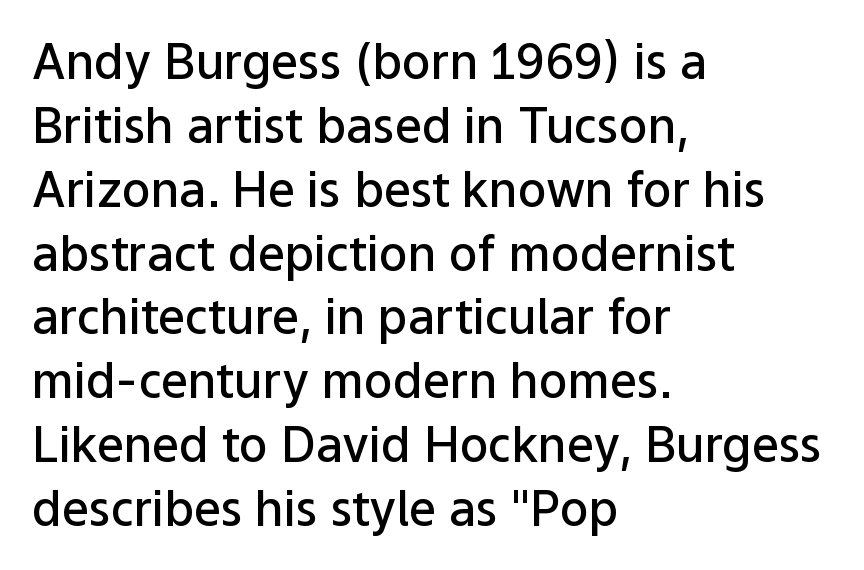
Alignment: flush left. The space beneath each line is pristine and unruled. Note the varied advance widths — an 'i' is clearly narrower than an 'm'. Students, observe: this is what conventionally led text looks like. Students, note that the glyphs here touch the page at normal intervals.
